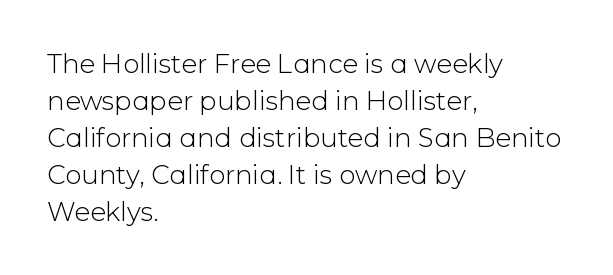
Rule under the text: the space is simply empty. The tracking reads as untouched default to a designer's eye. Compared with a typical body face, this is equally light or lighter still. A student would call this left alignment; a typographer would say flush left, rag right. The rows are spaced the way most documents space them.
